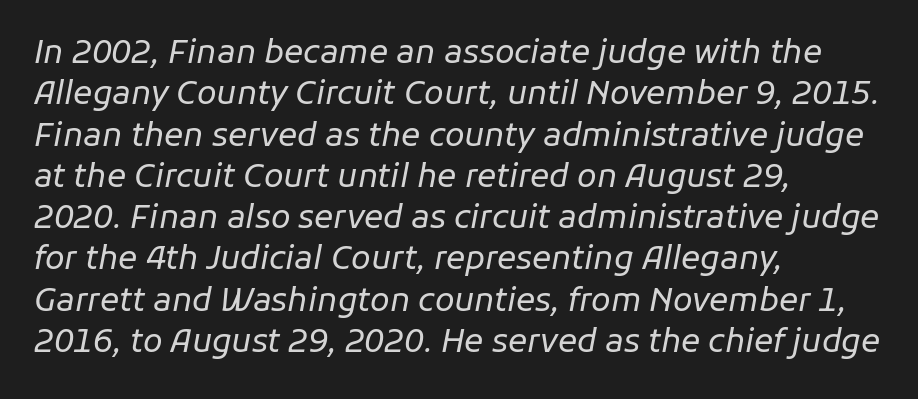
The rendering uses natural spacing where letterforms have individual widths. The weight tops out at a normal text grade. The passage is arranged the way most books set body copy — flush left. The space between consecutive lines is moderate. Characters are canted at an angle relative to the baseline's perpendicular.
